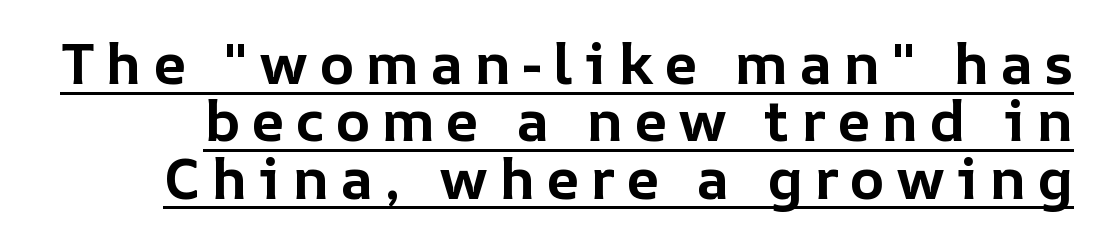
{"italic": "no", "bold": "yes", "weight": "bold", "width": "normal", "stroke_contrast": "low", "x_height": "medium", "monospaced": "no", "underline": "yes", "line_spacing": "tight", "line_spacing_ratio": 0.99, "glyph_px": 58}
